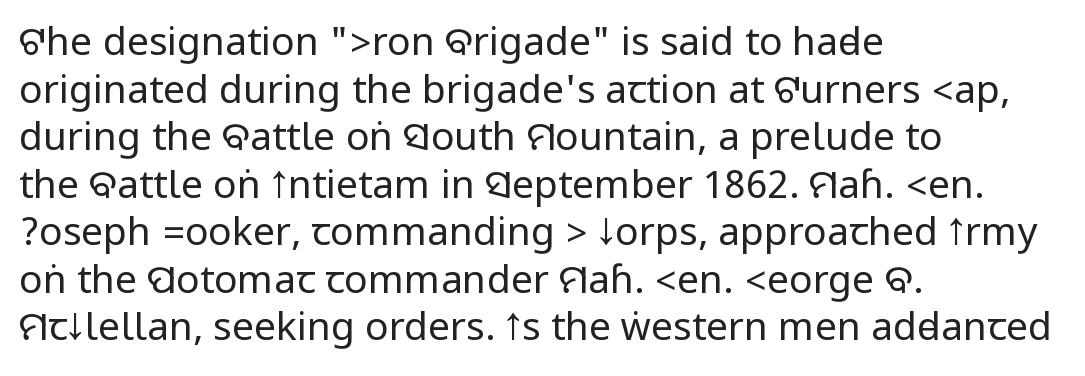
Q: Is the text bold? A: No.
Q: Is the text italic (slanted)? A: No, it is upright.
Q: Is the typeface a serif or a sans-serif typeface? A: Sans-serif.
Q: Is the text underlined? A: No.
Q: How is the paragraph aligned? A: Left-aligned.
Q: Is the spacing between letters normal or unusually wide? A: Normal.
Q: Width (condensed, normal, or wide)? A: Condensed.
Q: Stroke contrast? A: Low.
